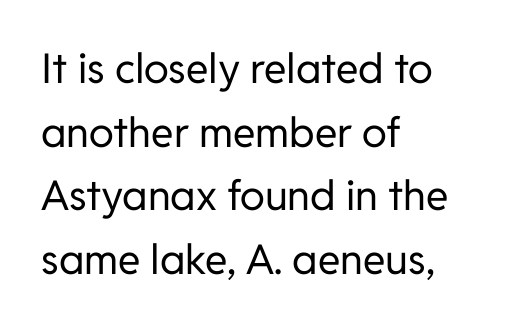
Q: Is the text bold? A: No.
Q: Is the text italic (slanted)? A: No, it is upright.
Q: Is the typeface a serif or a sans-serif typeface? A: Sans-serif.
Q: Is the text underlined? A: No.
Q: How is the paragraph aligned? A: Left-aligned.
Q: Is the spacing between letters normal or unusually wide? A: Normal.
Q: Is the spacing between lines tight, normal or loose? A: Normal.
Q: Width (condensed, normal, or wide)? A: Normal.
Q: Stroke contrast? A: Low.
Q: x-height? A: Medium.
Q: Monospaced? A: No.
